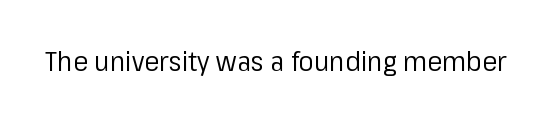
The image shows 28 px regular-weight sans-serif type, upright; set normal letter spacing, not underlined; low stroke contrast and a medium x-height.
